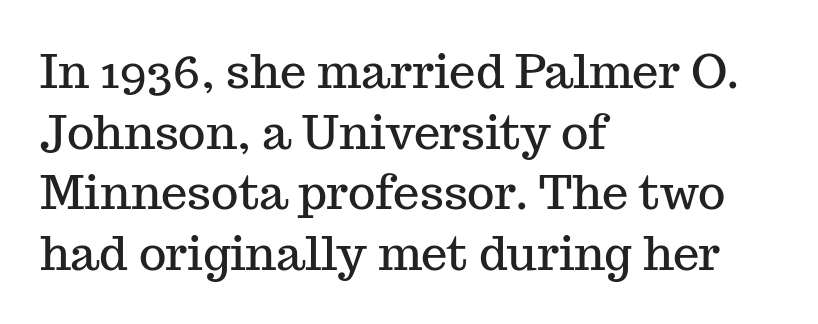
The rendering anchors every line to the left-hand side. Is this a fixed-width face? No — the glyphs have proportional, varying widths. Small tapered or slab feet sit at the stroke ends, so this counts as serif. The font's upright variant was chosen for this text. Students, note that the glyphs here touch the page at normal intervals. Vertically, the passage feels balanced, rows spaced as you'd expect.
